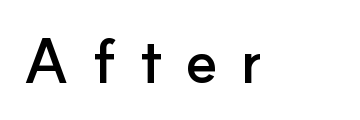
Q: Is the text bold? A: Yes.
Q: Is the text italic (slanted)? A: No, it is upright.
Q: Is the typeface a serif or a sans-serif typeface? A: Sans-serif.
Q: Is the text underlined? A: No.
Q: Is the spacing between letters normal or unusually wide? A: Unusually wide.
Q: Width (condensed, normal, or wide)? A: Normal.
Q: Stroke contrast? A: Low.
Q: x-height? A: Small.
Q: Monospaced? A: No.
